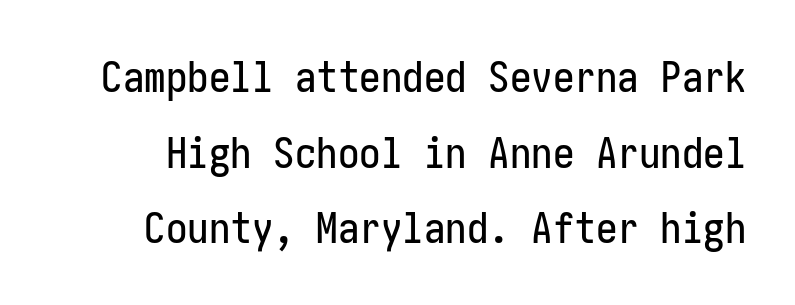
{"serif": "no", "italic": "no", "width": "condensed", "stroke_contrast": "low", "x_height": "medium", "underline": "no", "line_spacing_ratio": 1.76, "letter_spacing": "normal", "letter_spacing_em": 0.0, "glyph_px": 43}
